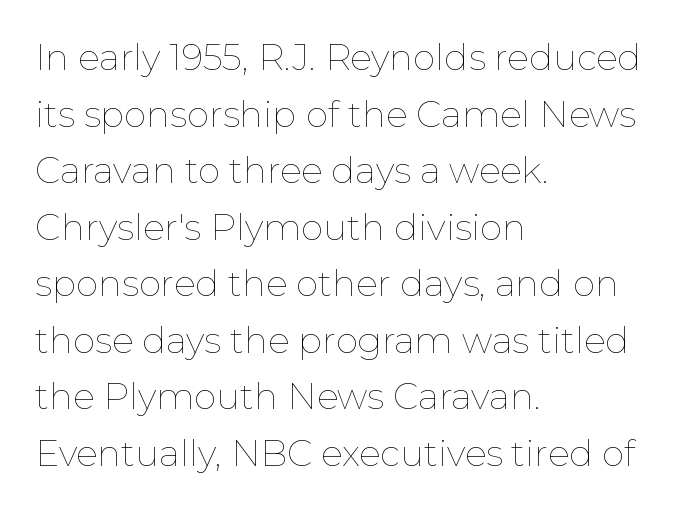
{"italic": "no", "bold": "no", "weight": "thin", "width": "normal", "stroke_contrast": "low", "x_height": "medium", "monospaced": "no", "underline": "no", "align": "left", "line_spacing": "normal", "line_spacing_ratio": 1.57, "letter_spacing": "normal", "letter_spacing_em": 0.0, "glyph_px": 36}
